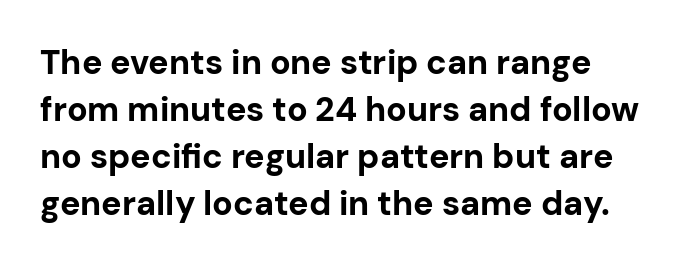
The image shows 34 px bold sans-serif type, upright; set left-aligned, normal line spacing (1.38x), normal letter spacing, not underlined; low stroke contrast and a medium x-height.
